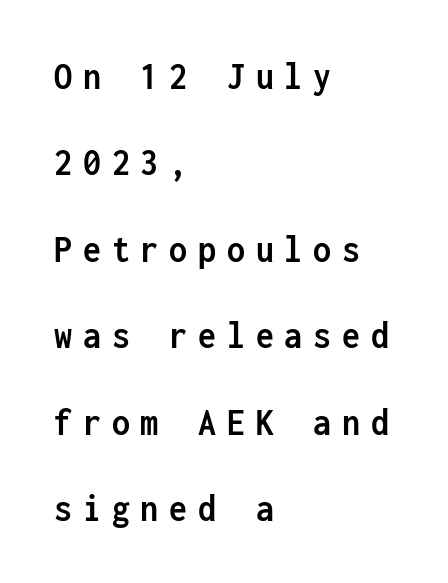
Q: Is the text bold? A: Yes.
Q: Is the text italic (slanted)? A: No, it is upright.
Q: Is the typeface a serif or a sans-serif typeface? A: Sans-serif.
Q: Is the text underlined? A: No.
Q: How is the paragraph aligned? A: Left-aligned.
Q: Is the spacing between letters normal or unusually wide? A: Unusually wide.
Q: Is the spacing between lines tight, normal or loose? A: Loose.
Q: Width (condensed, normal, or wide)? A: Condensed.
Q: Stroke contrast? A: Low.
Q: x-height? A: Medium.
Q: Monospaced? A: Yes.
